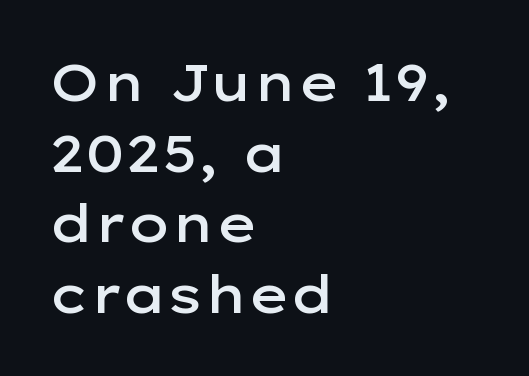
{"serif": "no", "italic": "no", "bold": "semi", "weight": "semibold", "width": "wide", "stroke_contrast": "low", "x_height": "medium", "monospaced": "no", "underline": "no", "align": "left", "line_spacing": "normal", "line_spacing_ratio": 1.36, "letter_spacing": "normal", "letter_spacing_em": 0.0, "glyph_px": 52}
